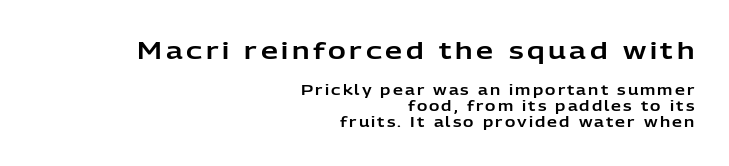
Ordinary non-slanted type is in use. The glyphs are unaccompanied by any horizontal stroke below them. Reading down the block, your eye finds every line finishing at a fixed right position. Rows of type sit shoulder to shoulder in the vertical direction. The initial chunk of copy outweighs the following chunk in type size.
